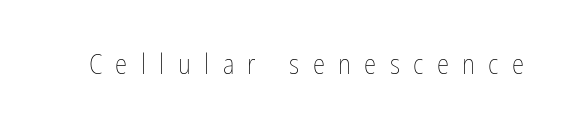
The baseline area is clear. Is this a fixed-width face? No — the glyphs have proportional, varying widths. Compared with typical body copy, the letter spacing here is much looser. These glyphs show unthickened strokes, regular width or finer. Ascenders rise straight up at ninety degrees.
